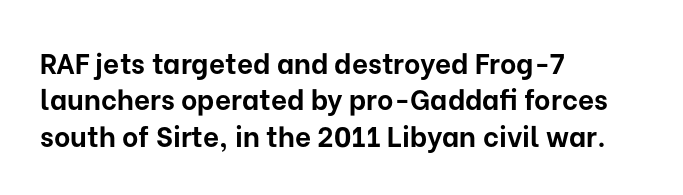
Q: Is the text bold? A: Yes.
Q: Is the text italic (slanted)? A: No, it is upright.
Q: Is the typeface a serif or a sans-serif typeface? A: Sans-serif.
Q: Is the text underlined? A: No.
Q: How is the paragraph aligned? A: Left-aligned.
Q: Is the spacing between letters normal or unusually wide? A: Normal.
Q: Is the spacing between lines tight, normal or loose? A: Normal.
Q: Width (condensed, normal, or wide)? A: Normal.
Q: Stroke contrast? A: Low.
Q: x-height? A: Medium.
Q: Monospaced? A: No.
